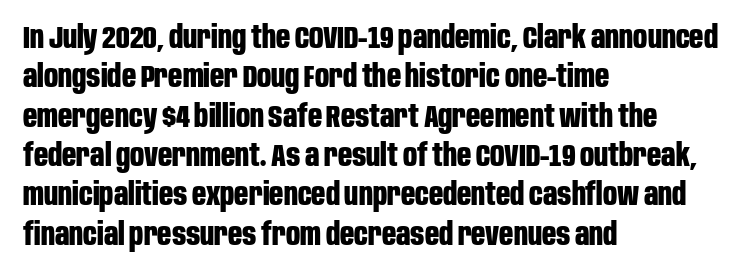
Q: Is the text bold? A: Yes.
Q: Is the text italic (slanted)? A: No, it is upright.
Q: Is the typeface a serif or a sans-serif typeface? A: Sans-serif.
Q: Is the text underlined? A: No.
Q: How is the paragraph aligned? A: Left-aligned.
Q: Is the spacing between letters normal or unusually wide? A: Normal.
Q: Is the spacing between lines tight, normal or loose? A: Normal.
Q: Width (condensed, normal, or wide)? A: Condensed.
Q: Stroke contrast? A: Low.
Q: x-height? A: Large.
Q: Monospaced? A: No.
